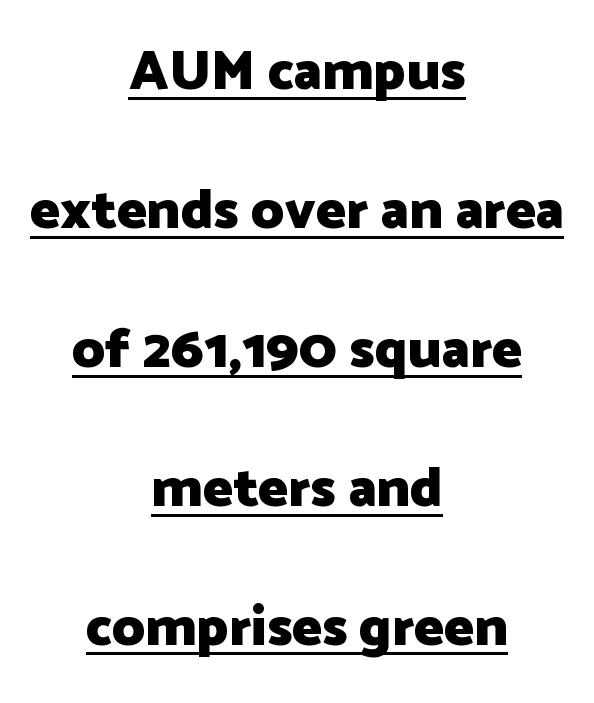
Q: Is the text bold? A: Yes.
Q: Is the text italic (slanted)? A: No, it is upright.
Q: Is the typeface a serif or a sans-serif typeface? A: Sans-serif.
Q: Is the text underlined? A: Yes.
Q: How is the paragraph aligned? A: Centered.
Q: Is the spacing between letters normal or unusually wide? A: Normal.
Q: Is the spacing between lines tight, normal or loose? A: Loose.
Q: Width (condensed, normal, or wide)? A: Normal.
Q: Stroke contrast? A: Low.
Q: x-height? A: Medium.
Q: Monospaced? A: No.
